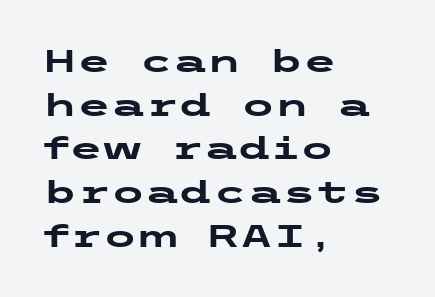
Q: Is the text bold? A: Yes.
Q: Is the text italic (slanted)? A: No, it is upright.
Q: Is the typeface a serif or a sans-serif typeface? A: Sans-serif.
Q: Is the text underlined? A: No.
Q: How is the paragraph aligned? A: Left-aligned.
Q: Is the spacing between letters normal or unusually wide? A: Normal.
Q: Is the spacing between lines tight, normal or loose? A: Normal.
Q: Width (condensed, normal, or wide)? A: Wide.
Q: Stroke contrast? A: Low.
Q: x-height? A: Medium.
